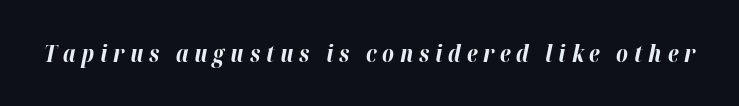
The typography opts for an oblique posture over an upright one. This sample uses expanded letter spacing, leaving extra air between glyphs. Notice how thick the strokes are: this is what a full bold looks like. Underline: absent.
